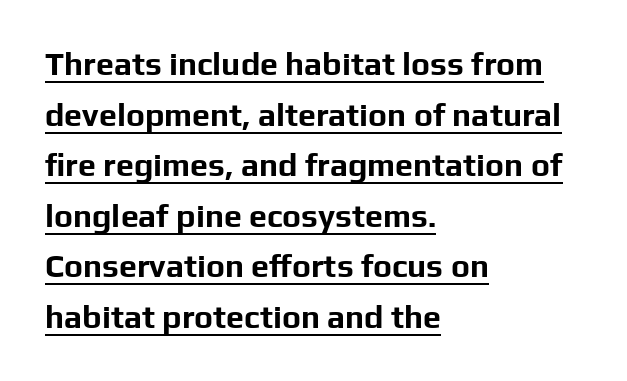
Q: Is the text bold? A: Yes.
Q: Is the text italic (slanted)? A: No, it is upright.
Q: Is the typeface a serif or a sans-serif typeface? A: Sans-serif.
Q: Is the text underlined? A: Yes.
Q: How is the paragraph aligned? A: Left-aligned.
Q: Is the spacing between letters normal or unusually wide? A: Normal.
Q: Is the spacing between lines tight, normal or loose? A: Normal.
Q: Width (condensed, normal, or wide)? A: Normal.
Q: Stroke contrast? A: Low.
Q: x-height? A: Medium.
Q: Monospaced? A: No.
